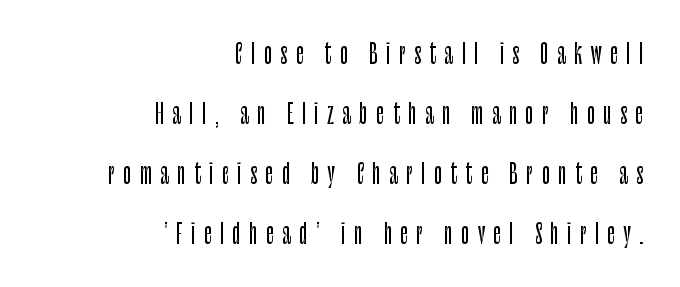
{"italic": "no", "underline": "no", "align": "right", "line_spacing": "loose", "line_spacing_ratio": 2.31, "letter_spacing": "wide", "letter_spacing_em": 0.33, "glyph_px": 26}
